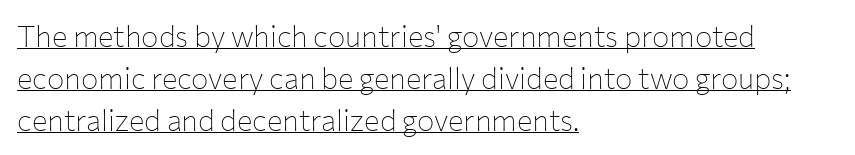
Q: Is the text bold? A: No.
Q: Is the text italic (slanted)? A: No, it is upright.
Q: Is the typeface a serif or a sans-serif typeface? A: Sans-serif.
Q: Is the text underlined? A: Yes.
Q: How is the paragraph aligned? A: Left-aligned.
Q: Is the spacing between letters normal or unusually wide? A: Normal.
Q: Is the spacing between lines tight, normal or loose? A: Normal.
Q: Width (condensed, normal, or wide)? A: Normal.
Q: Stroke contrast? A: Low.
Q: x-height? A: Medium.
Q: Monospaced? A: No.
